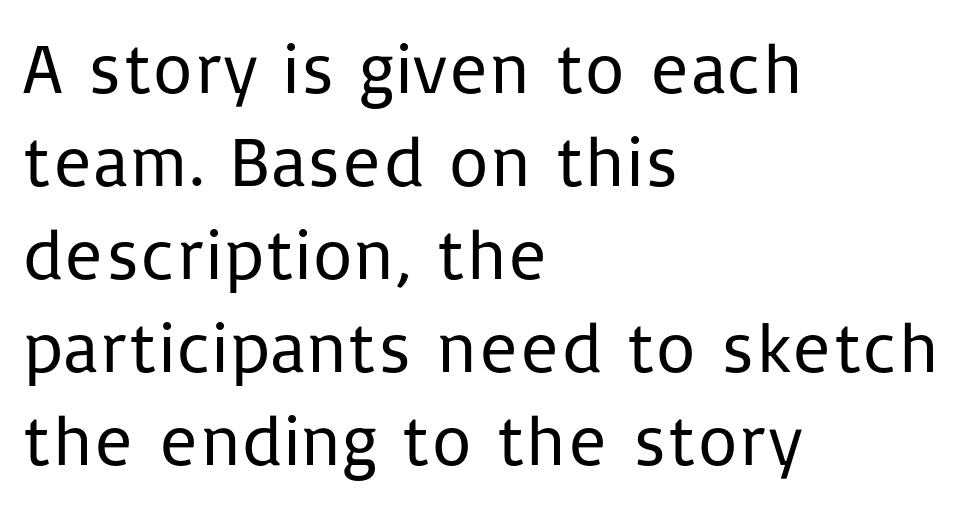
Stroke thickness stays within the range of a standard reading face or lighter. Where is the straight margin? On the left. Does the type have serifs? No, each stem ends abruptly. In terms of leading, this rendering sits right in the middle.
